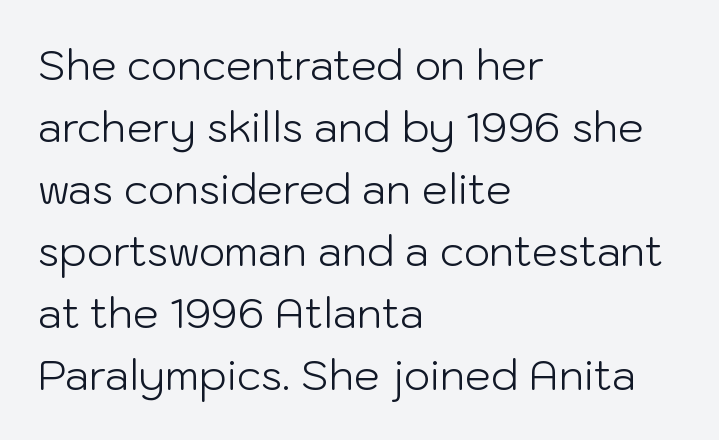
The image shows 41 px light sans-serif type, upright; set left-aligned, normal line spacing (1.51x), normal letter spacing, not underlined; low stroke contrast and a medium x-height.
